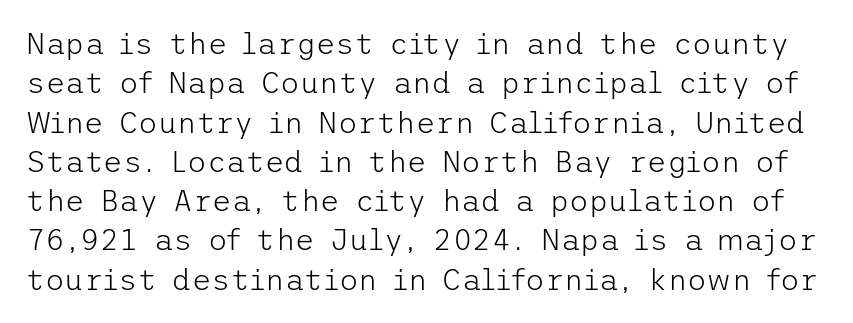
Q: Is the text bold? A: No.
Q: Is the text italic (slanted)? A: No, it is upright.
Q: Is the typeface a serif or a sans-serif typeface? A: Sans-serif.
Q: Is the text underlined? A: No.
Q: Is the spacing between letters normal or unusually wide? A: Normal.
Q: Is the spacing between lines tight, normal or loose? A: Normal.
Q: Width (condensed, normal, or wide)? A: Normal.
Q: Stroke contrast? A: Low.
Q: x-height? A: Medium.
